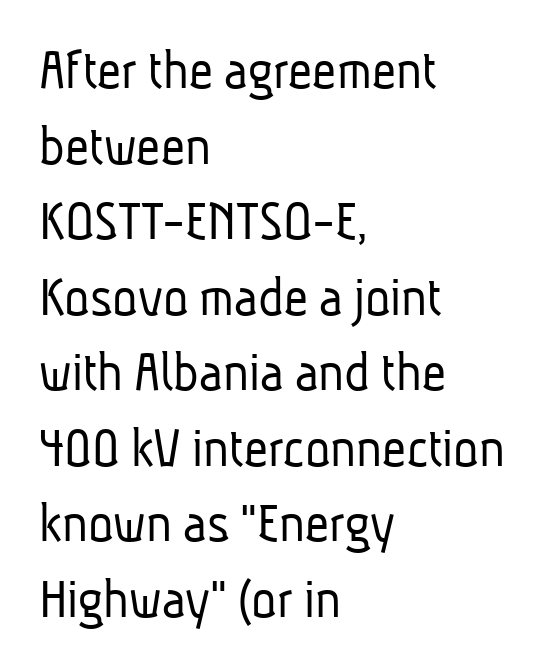
Regarding serifs, this sample does without them. Weight: in the light-to-regular range. Which margin do the lines hug? The left one — the right edge is uneven. Vertically, the passage feels balanced, rows spaced as you'd expect. The gaps between neighbouring characters are ordinary and unremarkable. A typesetter would call this proportional, since set widths differ per character.
